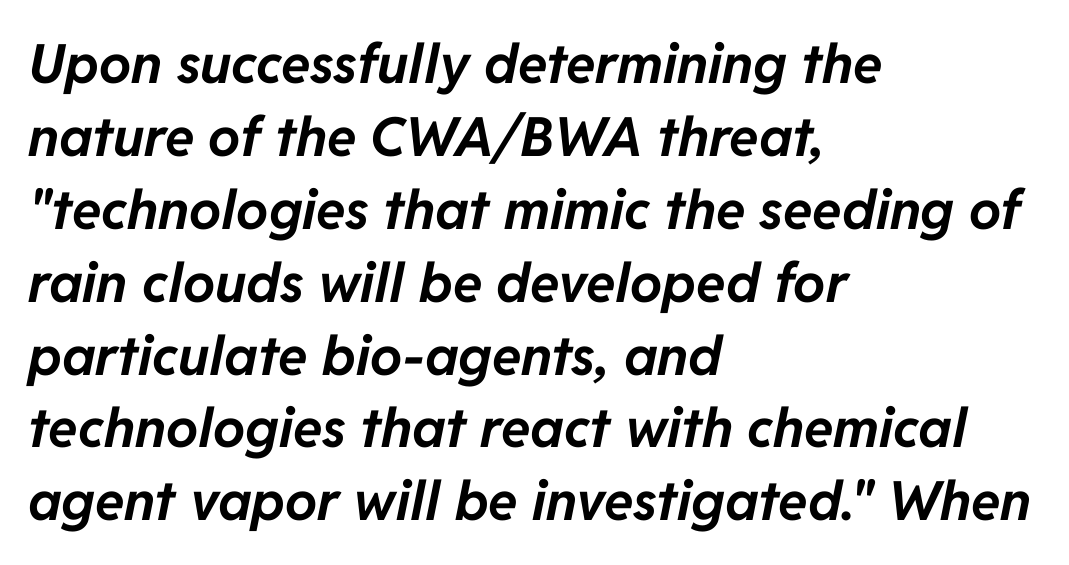
Q: Is the text bold? A: Yes.
Q: Is the text italic (slanted)? A: Yes, it leans right by about 11 degrees.
Q: Is the text underlined? A: No.
Q: How is the paragraph aligned? A: Left-aligned.
Q: Is the spacing between letters normal or unusually wide? A: Normal.
Q: Is the spacing between lines tight, normal or loose? A: Normal.
Q: Width (condensed, normal, or wide)? A: Normal.
Q: Stroke contrast? A: Low.
Q: x-height? A: Medium.
Q: Monospaced? A: No.
